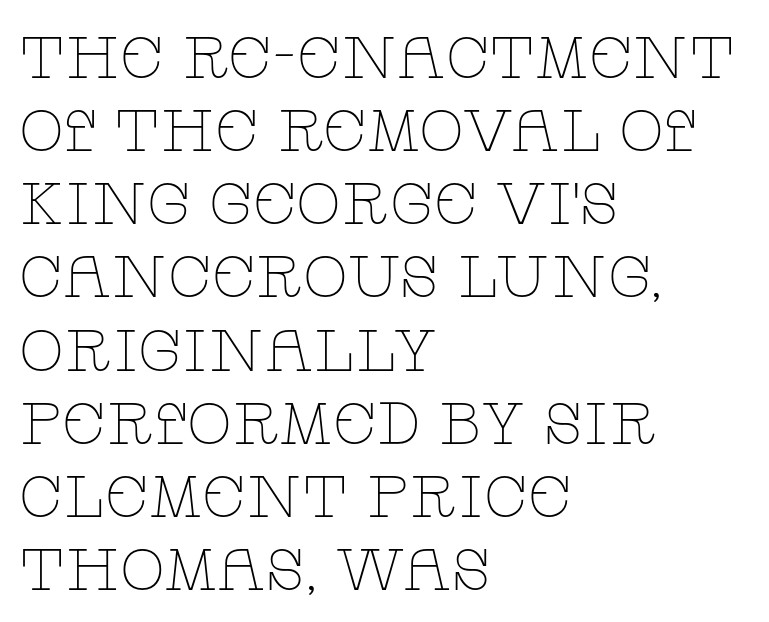
{"serif": "yes", "italic": "no", "bold": "no", "weight": "thin", "width": "wide", "stroke_contrast": "low", "x_height": "large", "monospaced": "no", "underline": "no", "align": "left", "line_spacing_ratio": 1.24, "letter_spacing": "normal", "letter_spacing_em": 0.0, "glyph_px": 59}
